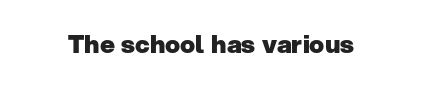
Underlining? Definitely not there. Strong, thick strokes mark this as bold type. This sample uses an upright cut, with every glyph sitting square on the baseline. A typesetter would call this zero additional tracking.
